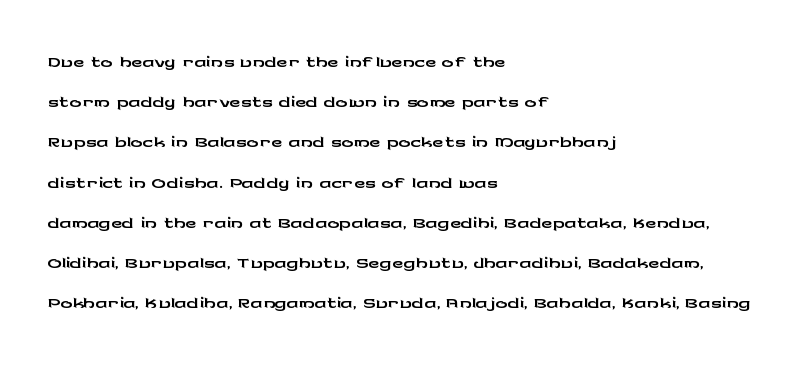
{"serif": "no", "italic": "no", "width": "wide", "stroke_contrast": "low", "x_height": "medium", "monospaced": "no", "underline": "no", "align": "left", "line_spacing": "normal", "line_spacing_ratio": 1.34, "letter_spacing": "normal", "letter_spacing_em": 0.0, "glyph_px": 30}
